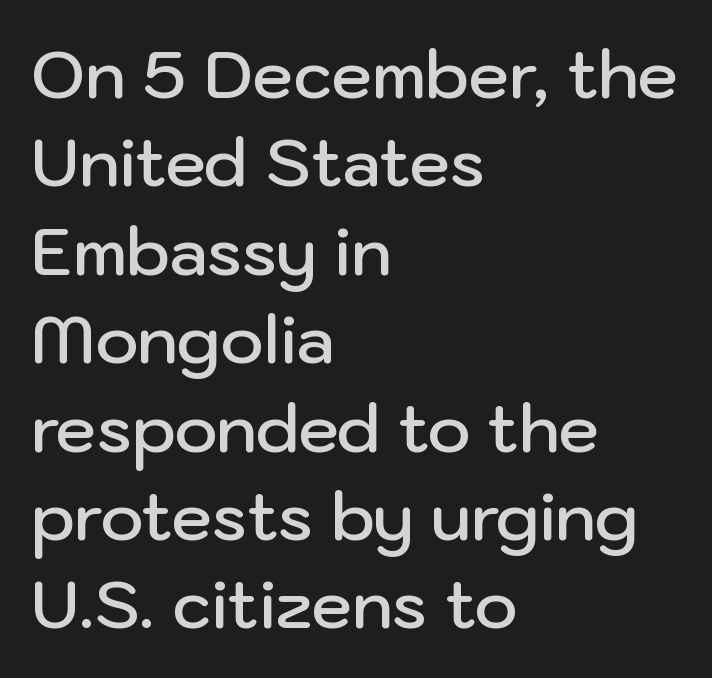
The image shows 65 px semibold sans-serif type, upright; set left-aligned, normal line spacing (1.36x), normal letter spacing, not underlined; low stroke contrast and a medium x-height.
